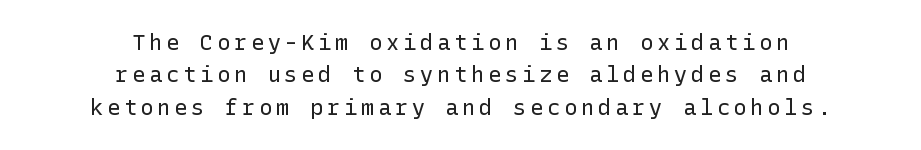
{"italic": "no", "bold": "no", "underline": "no", "align": "center", "line_spacing": "normal", "line_spacing_ratio": 1.47, "glyph_px": 22}
